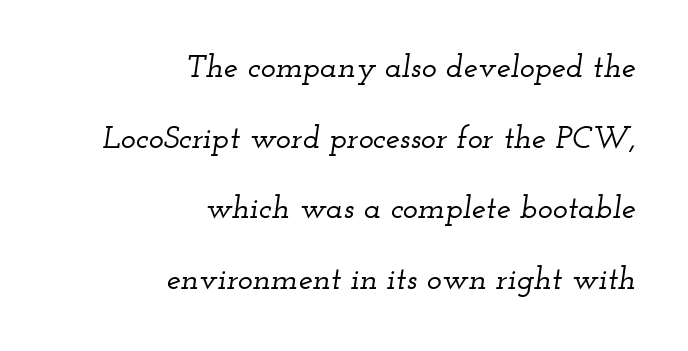
{"serif": "yes", "italic": "yes", "lean": "right", "slant_degrees": 12, "width": "wide", "stroke_contrast": "low", "x_height": "small", "monospaced": "no", "underline": "no", "align": "right", "line_spacing": "loose", "line_spacing_ratio": 2.21, "letter_spacing": "normal", "letter_spacing_em": 0.0, "glyph_px": 32}
